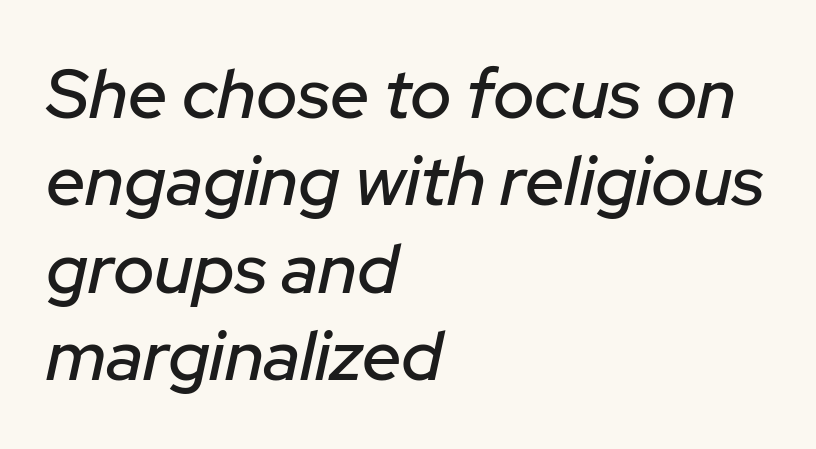
Q: Is the text italic (slanted)? A: Yes, it leans right by about 12 degrees.
Q: Is the text underlined? A: No.
Q: How is the paragraph aligned? A: Left-aligned.
Q: Is the spacing between letters normal or unusually wide? A: Normal.
Q: Is the spacing between lines tight, normal or loose? A: Normal.
Q: Width (condensed, normal, or wide)? A: Normal.
Q: Stroke contrast? A: Low.
Q: x-height? A: Medium.
Q: Monospaced? A: No.
